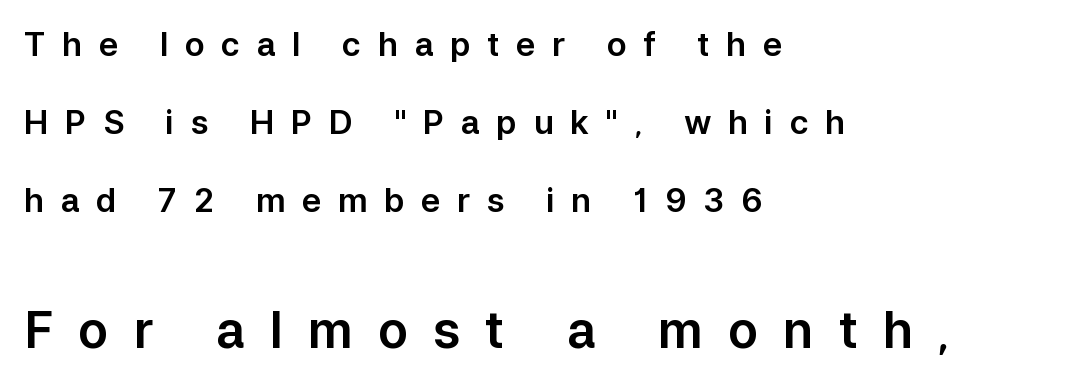
{"serif": "no", "italic": "no", "width": "normal", "stroke_contrast": "low", "x_height": "medium", "monospaced": "no", "underline": "no", "align": "left", "line_spacing": "loose", "line_spacing_ratio": 2.37, "letter_spacing": "wide", "letter_spacing_em": 0.5, "larger_block": "second", "size_ratio": 1.52, "glyph_px": 50}
